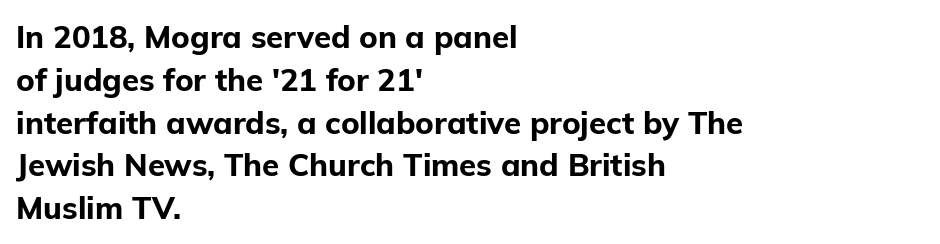
{"serif": "no", "italic": "no", "bold": "yes", "weight": "bold", "width": "normal", "stroke_contrast": "low", "x_height": "medium", "monospaced": "no", "underline": "no", "align": "left", "line_spacing": "normal", "line_spacing_ratio": 1.38, "letter_spacing": "normal", "letter_spacing_em": 0.0, "glyph_px": 31}
